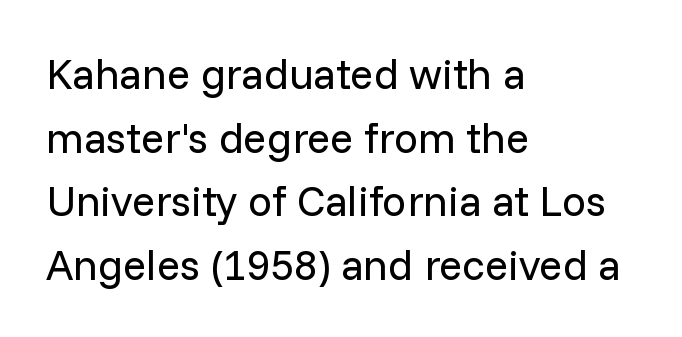
{"serif": "no", "italic": "no", "bold": "no", "weight": "regular", "width": "normal", "stroke_contrast": "low", "x_height": "medium", "monospaced": "no", "underline": "no", "align": "left", "line_spacing": "normal", "line_spacing_ratio": 1.48, "letter_spacing": "normal", "letter_spacing_em": 0.0, "glyph_px": 43}
